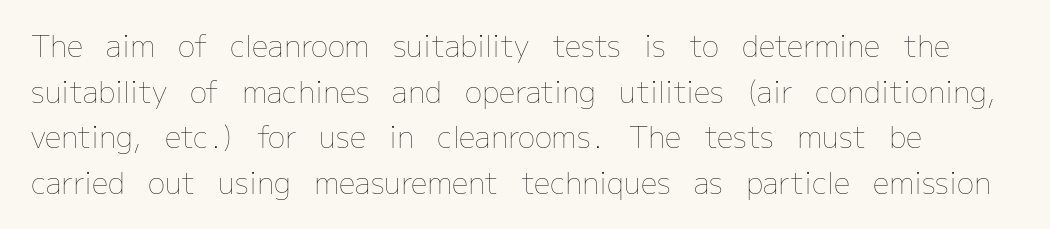
{"italic": "no", "bold": "no", "weight": "thin", "width": "normal", "stroke_contrast": "low", "x_height": "medium", "monospaced": "no", "underline": "no", "line_spacing": "normal", "line_spacing_ratio": 1.57, "letter_spacing": "normal", "letter_spacing_em": 0.0, "glyph_px": 29}
